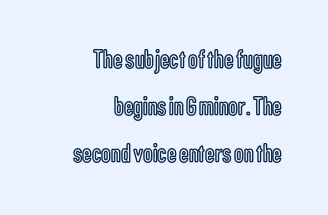
Q: Is the text italic (slanted)? A: No, it is upright.
Q: Is the text underlined? A: No.
Q: How is the paragraph aligned? A: Right-aligned.
Q: Is the spacing between letters normal or unusually wide? A: Normal.
